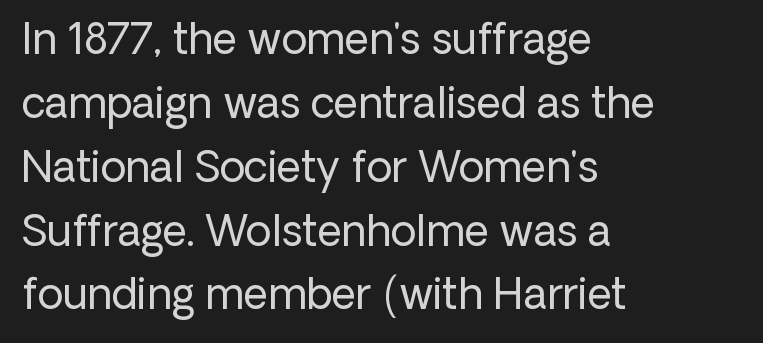
Where is the straight margin? On the left. Style check: upright. The passage shown is typed in a proportional face where columns would drift. You can tell from the bare stems that sans-serif type was used. No heavy texture on the line: the type isn't bold.
